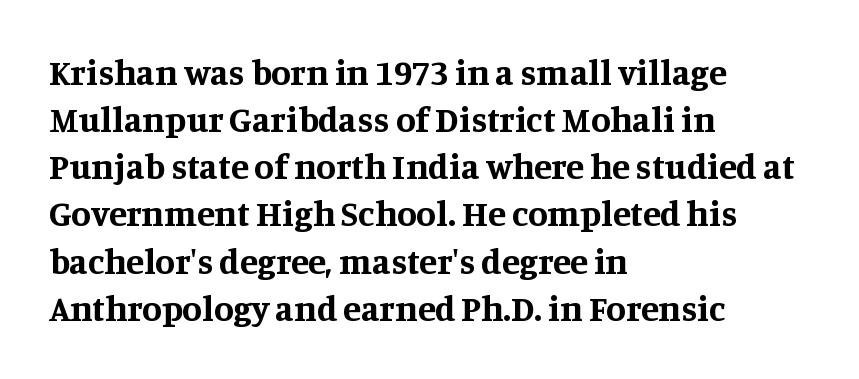
The image shows 36 px bold serif type, upright; set left-aligned, normal line spacing (1.31x), normal letter spacing, not underlined; medium stroke contrast and a large x-height.
